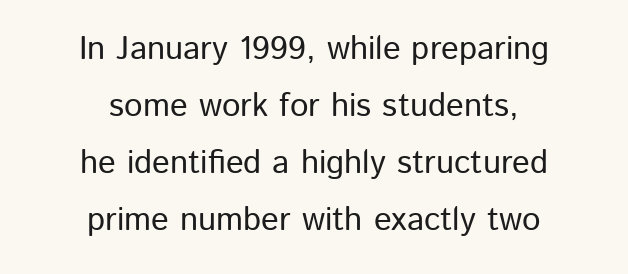
The strip under each line holds only bare page. The typeface chosen for these lines omits serifs. There is no visible air inserted between adjacent glyphs. The lettering stays uniformly vertical, giving the passage a roman look. Character widths vary here, with narrow letters taking less room than wide ones.
